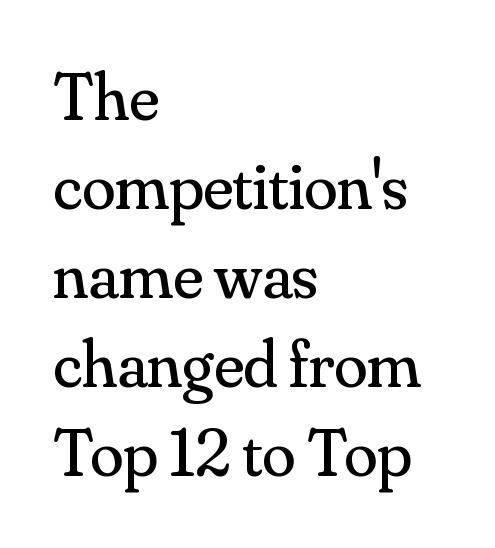
A roman cut, with each character standing at attention. Varying glyph widths throughout — classic text-font behaviour. The space between consecutive lines is moderate. Students, note that the glyphs here touch the page at normal intervals. Only glyphs here, with clear space below each row.
